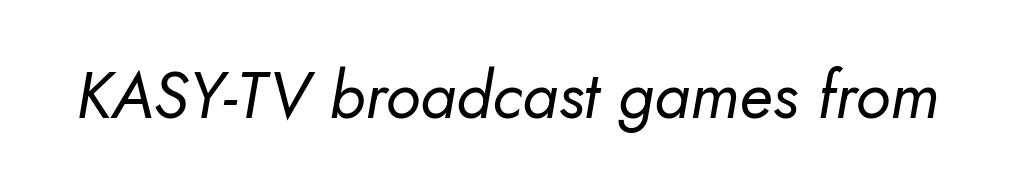
{"italic": "yes", "lean": "right", "slant_degrees": 5, "bold": "no", "weight": "regular", "width": "normal", "stroke_contrast": "low", "x_height": "small", "monospaced": "no", "underline": "no", "letter_spacing": "normal", "letter_spacing_em": 0.0, "glyph_px": 65}
